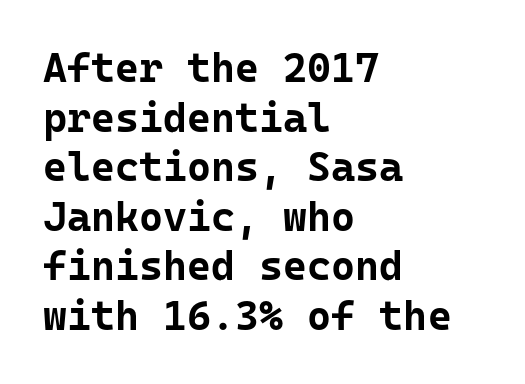
Q: Is the text bold? A: Yes.
Q: Is the text italic (slanted)? A: No, it is upright.
Q: Is the typeface a serif or a sans-serif typeface? A: Sans-serif.
Q: Is the text underlined? A: No.
Q: How is the paragraph aligned? A: Left-aligned.
Q: Is the spacing between letters normal or unusually wide? A: Normal.
Q: Width (condensed, normal, or wide)? A: Normal.
Q: Stroke contrast? A: Low.
Q: x-height? A: Medium.
